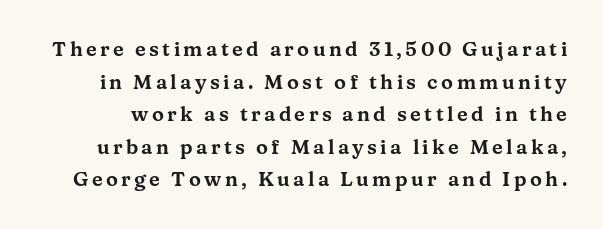
Q: Is the text italic (slanted)? A: No, it is upright.
Q: Is the text underlined? A: No.
Q: Is the spacing between lines tight, normal or loose? A: Normal.
